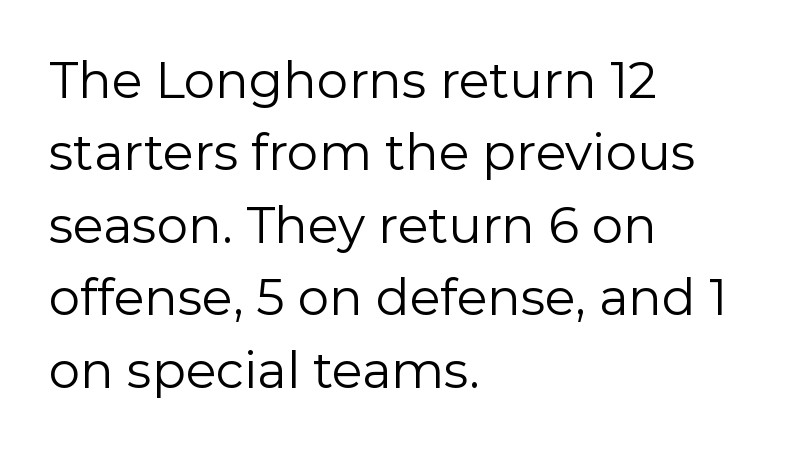
The image shows 50 px regular-weight sans-serif type, upright; set left-aligned, normal line spacing (1.45x), normal letter spacing, not underlined; low stroke contrast and a medium x-height.
